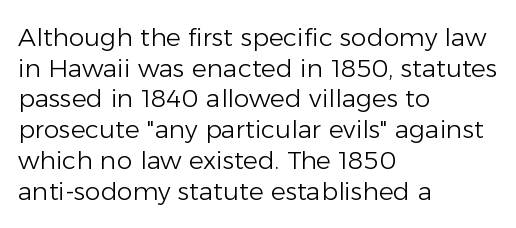
{"italic": "no", "bold": "no", "underline": "no", "align": "left", "line_spacing_ratio": 1.23, "letter_spacing": "normal", "letter_spacing_em": 0.0, "glyph_px": 25}
